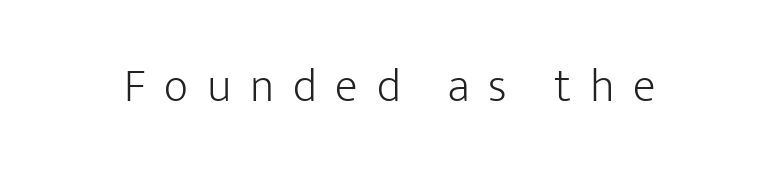
Weight: in the light-to-regular range. The typography opts for an upright posture over an oblique one. Looks like regular typesetting: each glyph gets only the width it needs. The letterforms stand isolated, each surrounded by extra space.
